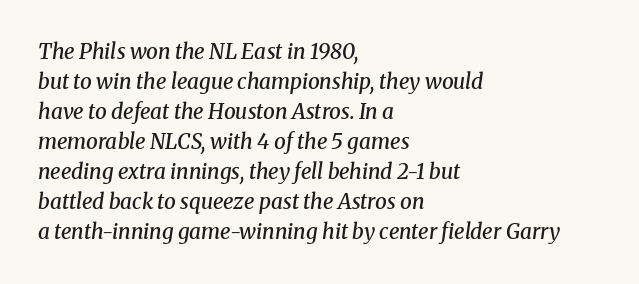
The image shows 21 px text type, italic (leaning right); set left-aligned, normal line spacing (1.43x), normal letter spacing, not underlined.
